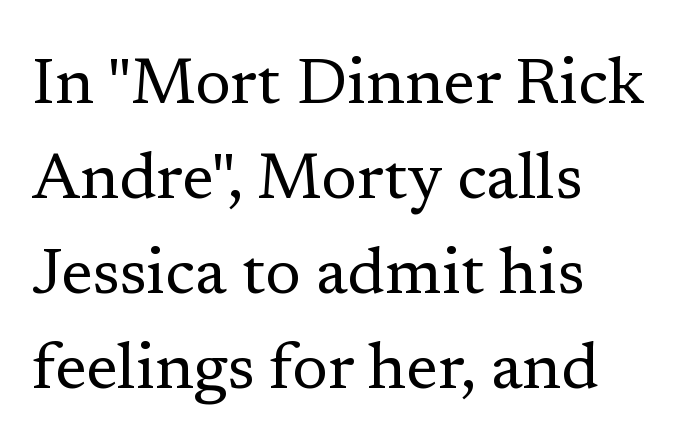
Each letter's strokes conclude with small projecting serifs. Anything drawn beneath the words? Only blank space. No extra ink here — the face is not bold. Where is the straight margin? On the left. The rendering uses a moderate line-height, typical for paragraphs. You can tell it's not italic because the verticals are truly vertical.
